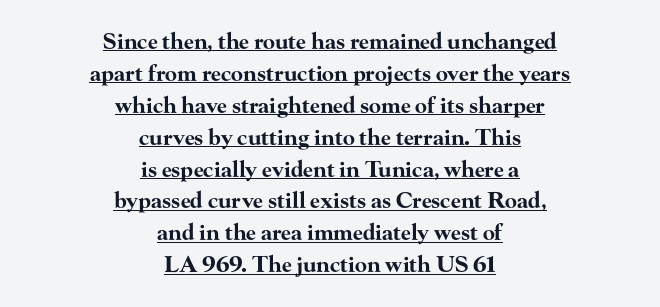
Q: Is the text bold? A: Yes.
Q: Is the text italic (slanted)? A: No, it is upright.
Q: Is the text underlined? A: Yes.
Q: How is the paragraph aligned? A: Centered.
Q: Is the spacing between letters normal or unusually wide? A: Normal.
Q: Is the spacing between lines tight, normal or loose? A: Normal.
